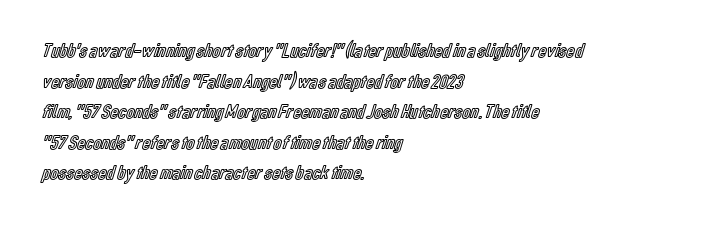
The image shows 20 px text type; set left-aligned, normal line spacing (1.53x), normal letter spacing, not underlined.
